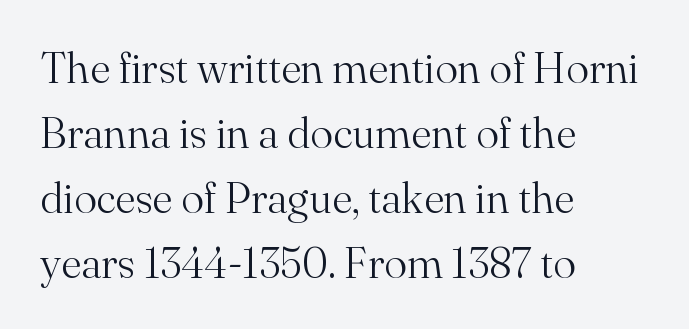
A classic flush-left, rag-right setting is used for this passage. Is this a fixed-width face? No — the glyphs have proportional, varying widths. Underline: absent. No chunkiness to these letters — they're not bold. Quick note: not italic, upright.
